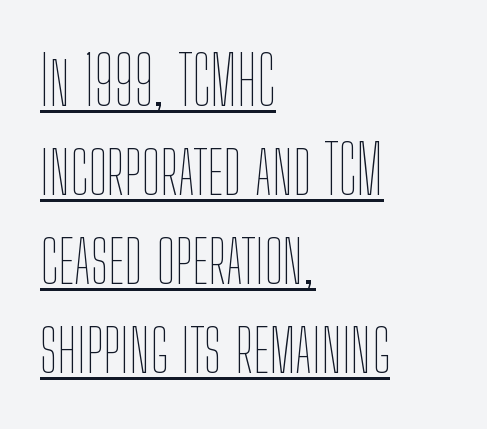
{"italic": "no", "bold": "no", "weight": "thin", "width": "condensed", "stroke_contrast": "low", "x_height": "medium", "monospaced": "no", "underline": "yes", "align": "left", "line_spacing": "normal", "line_spacing_ratio": 1.33, "letter_spacing": "normal", "letter_spacing_em": 0.0, "glyph_px": 67}
